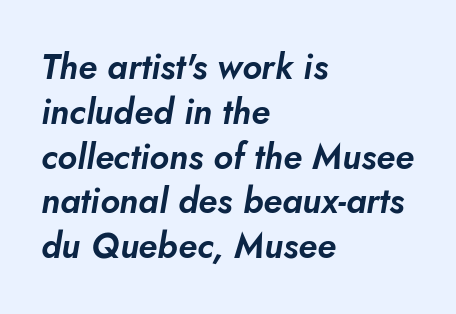
The image shows 35 px text type, italic (leaning right); set left-aligned, normal line spacing (1.28x), normal letter spacing, not underlined; low stroke contrast and a small x-height.
